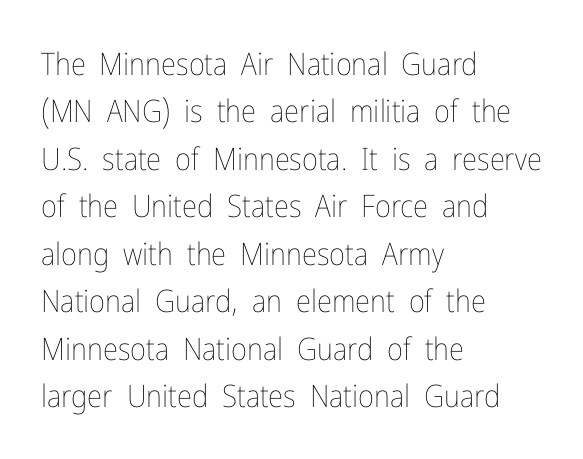
The image shows 31 px thin, condensed type, upright; set left-aligned, normal line spacing (1.53x), normal letter spacing, not underlined; low stroke contrast and a medium x-height.
